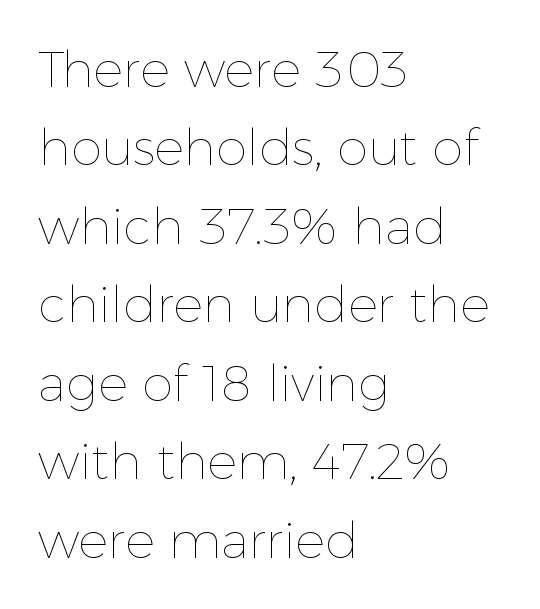
Words appear dense and cohesive because spacing is normal. Every stem runs plumb, perpendicular to the baseline. Weight class: somewhere from thin through regular. Spacing verdict: proportional, widths tailored to each character. The compositor pushed each line to the left boundary.
